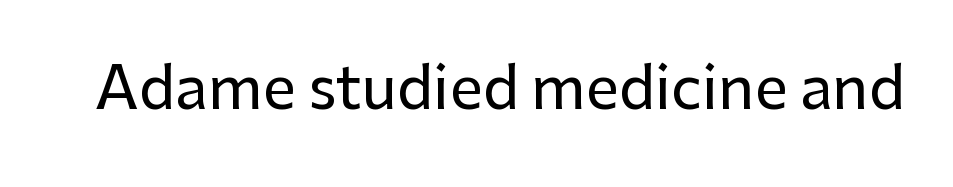
The image shows 59 px sans-serif type, upright; set normal letter spacing, not underlined; low stroke contrast and a medium x-height.
